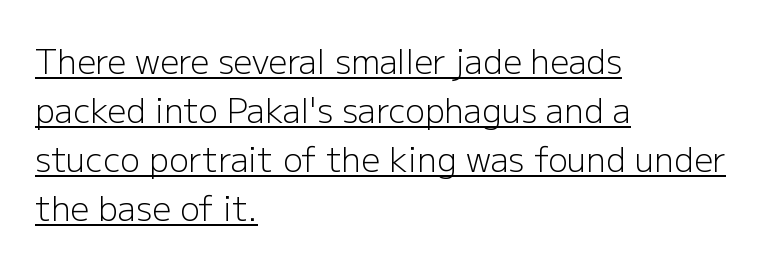
{"serif": "no", "italic": "no", "bold": "no", "weight": "light", "width": "normal", "stroke_contrast": "low", "x_height": "medium", "monospaced": "no", "underline": "yes", "align": "left", "line_spacing": "normal", "line_spacing_ratio": 1.48, "letter_spacing": "normal", "letter_spacing_em": 0.0, "glyph_px": 33}
